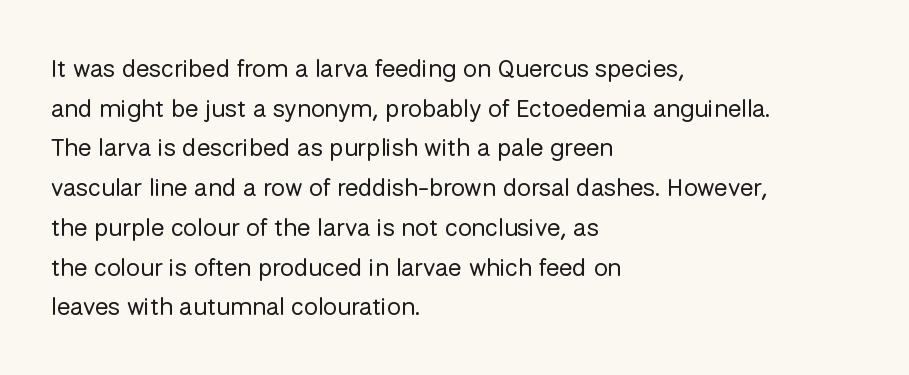
{"italic": "no", "bold": "no", "underline": "no", "align": "left", "line_spacing": "normal", "line_spacing_ratio": 1.59, "letter_spacing": "normal", "letter_spacing_em": 0.0, "glyph_px": 25}
